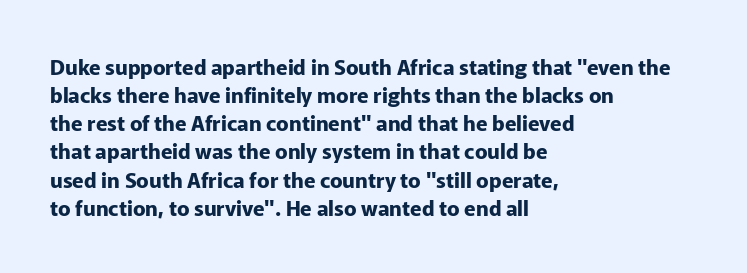
Q: Is the text bold? A: Yes.
Q: Is the text italic (slanted)? A: No, it is upright.
Q: Is the text underlined? A: No.
Q: How is the paragraph aligned? A: Left-aligned.
Q: Is the spacing between letters normal or unusually wide? A: Normal.
Q: Is the spacing between lines tight, normal or loose? A: Normal.
